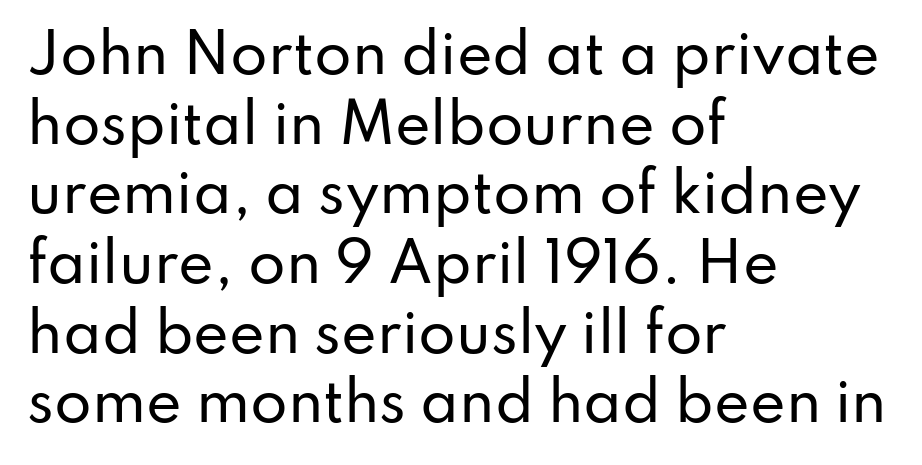
{"serif": "no", "italic": "no", "width": "normal", "stroke_contrast": "low", "x_height": "small", "monospaced": "no", "underline": "no", "align": "left", "line_spacing": "normal", "line_spacing_ratio": 1.29, "letter_spacing": "normal", "letter_spacing_em": 0.0, "glyph_px": 54}
